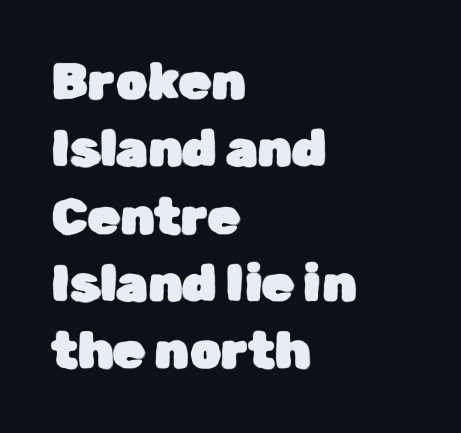
{"serif": "no", "italic": "no", "width": "normal", "stroke_contrast": "low", "x_height": "medium", "monospaced": "no", "underline": "no", "align": "left", "line_spacing": "normal", "line_spacing_ratio": 1.32, "letter_spacing": "normal", "letter_spacing_em": 0.0, "glyph_px": 51}
